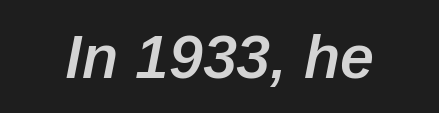
Looks like regular typesetting: each glyph gets only the width it needs. The string is rendered with underlining switched off. Honestly, the letter spacing is just normal — you wouldn't notice it. It's the slanting kind of type.
